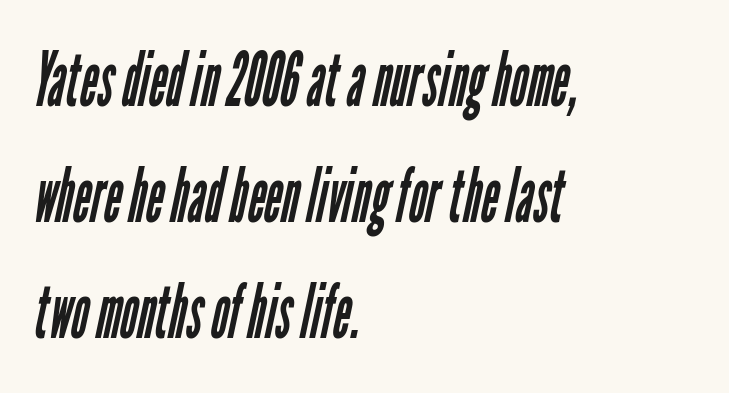
{"serif": "no", "bold": "no", "weight": "regular", "width": "condensed", "stroke_contrast": "low", "x_height": "medium", "monospaced": "no", "underline": "no", "align": "left", "line_spacing": "normal", "line_spacing_ratio": 1.55, "letter_spacing": "normal", "letter_spacing_em": 0.0, "glyph_px": 75}
